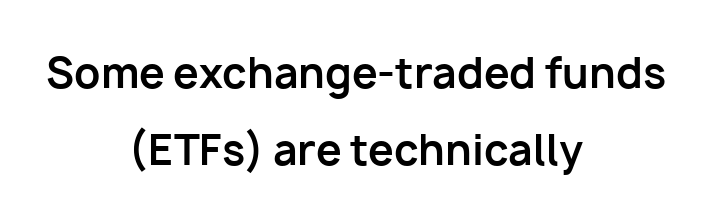
Q: Is the text bold? A: Yes.
Q: Is the text italic (slanted)? A: No, it is upright.
Q: Is the typeface a serif or a sans-serif typeface? A: Sans-serif.
Q: Is the text underlined? A: No.
Q: How is the paragraph aligned? A: Centered.
Q: Is the spacing between letters normal or unusually wide? A: Normal.
Q: Width (condensed, normal, or wide)? A: Normal.
Q: Stroke contrast? A: Low.
Q: x-height? A: Medium.
Q: Monospaced? A: No.
